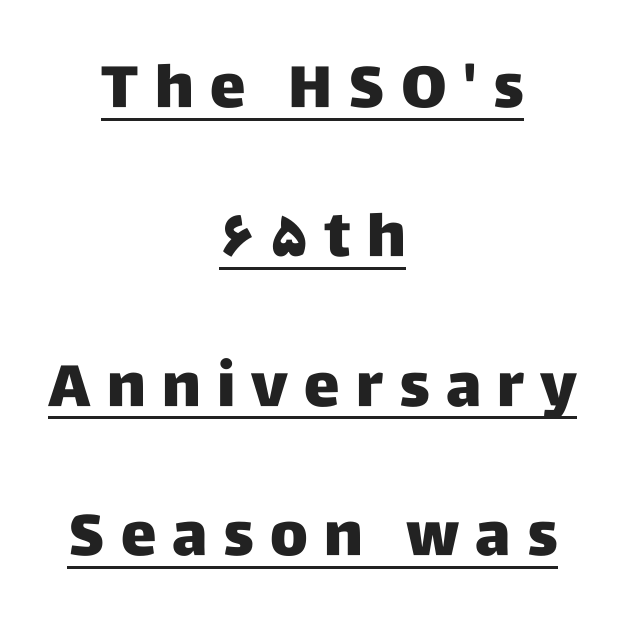
Q: Is the text italic (slanted)? A: No, it is upright.
Q: Is the typeface a serif or a sans-serif typeface? A: Sans-serif.
Q: Is the text underlined? A: Yes.
Q: How is the paragraph aligned? A: Centered.
Q: Is the spacing between letters normal or unusually wide? A: Unusually wide.
Q: Is the spacing between lines tight, normal or loose? A: Loose.
Q: Width (condensed, normal, or wide)? A: Normal.
Q: Stroke contrast? A: Low.
Q: x-height? A: Large.
Q: Monospaced? A: No.
